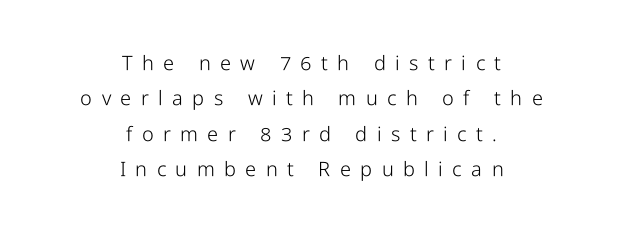
Q: Is the text bold? A: No.
Q: Is the text italic (slanted)? A: No, it is upright.
Q: Is the text underlined? A: No.
Q: How is the paragraph aligned? A: Centered.
Q: Is the spacing between letters normal or unusually wide? A: Unusually wide.
